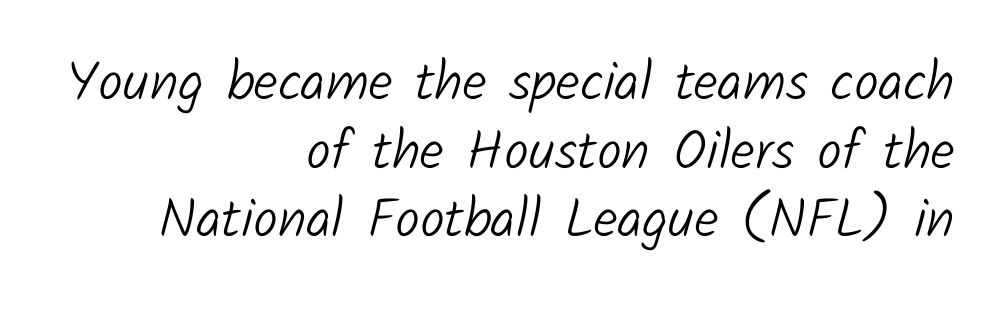
Q: Is the text bold? A: No.
Q: Is the typeface a serif or a sans-serif typeface? A: Sans-serif.
Q: Is the text underlined? A: No.
Q: How is the paragraph aligned? A: Right-aligned.
Q: Is the spacing between letters normal or unusually wide? A: Normal.
Q: Is the spacing between lines tight, normal or loose? A: Normal.
Q: Width (condensed, normal, or wide)? A: Normal.
Q: Stroke contrast? A: Low.
Q: x-height? A: Medium.
Q: Monospaced? A: No.
